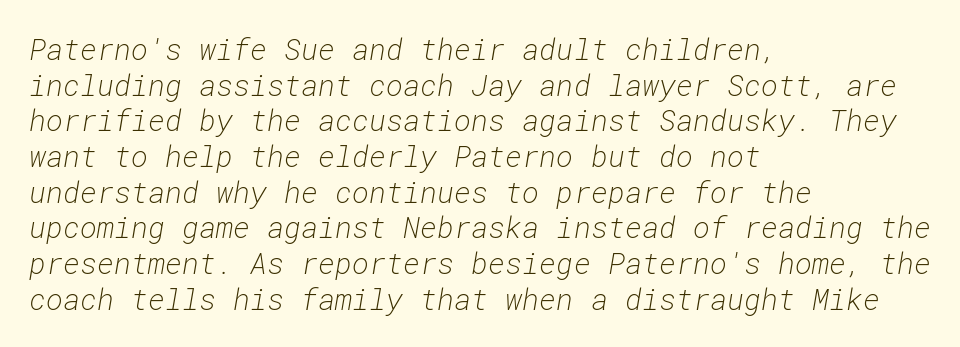
Q: Is the text bold? A: No.
Q: Is the text italic (slanted)? A: Yes, it leans right by about 10 degrees.
Q: Is the text underlined? A: No.
Q: How is the paragraph aligned? A: Left-aligned.
Q: Is the spacing between letters normal or unusually wide? A: Normal.
Q: Width (condensed, normal, or wide)? A: Normal.
Q: Stroke contrast? A: Low.
Q: x-height? A: Medium.
Q: Monospaced? A: Yes.
